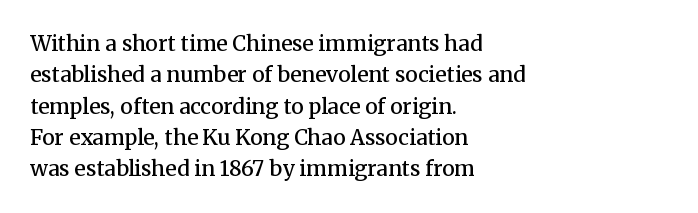
The image shows 21 px text type, upright; set left-aligned, normal line spacing (1.49x), normal letter spacing, not underlined.
